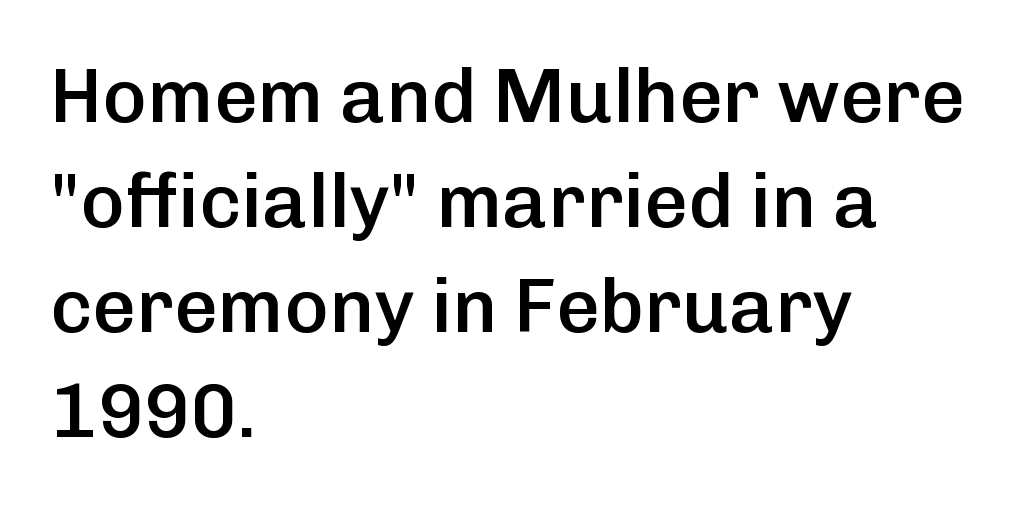
{"serif": "no", "italic": "no", "bold": "semi", "weight": "semibold", "width": "normal", "stroke_contrast": "low", "x_height": "medium", "monospaced": "no", "underline": "no", "align": "left", "line_spacing": "normal", "line_spacing_ratio": 1.38, "letter_spacing": "normal", "letter_spacing_em": 0.0, "glyph_px": 76}
